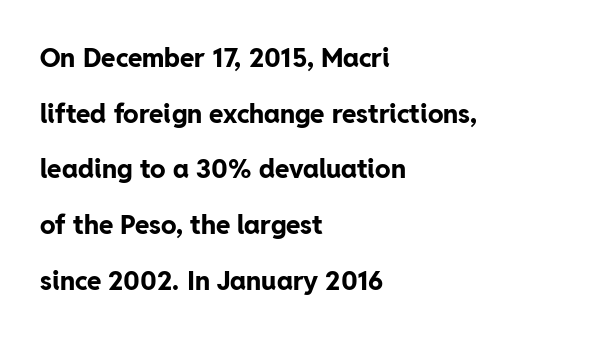
The string is rendered with underlining switched off. The font's upright variant was chosen for this text. Glyph-to-glyph distance matches everyday printed text. Loosely led — the rows are spread out. Line starts are locked; line ends wander. Heavy, bold letterforms.
